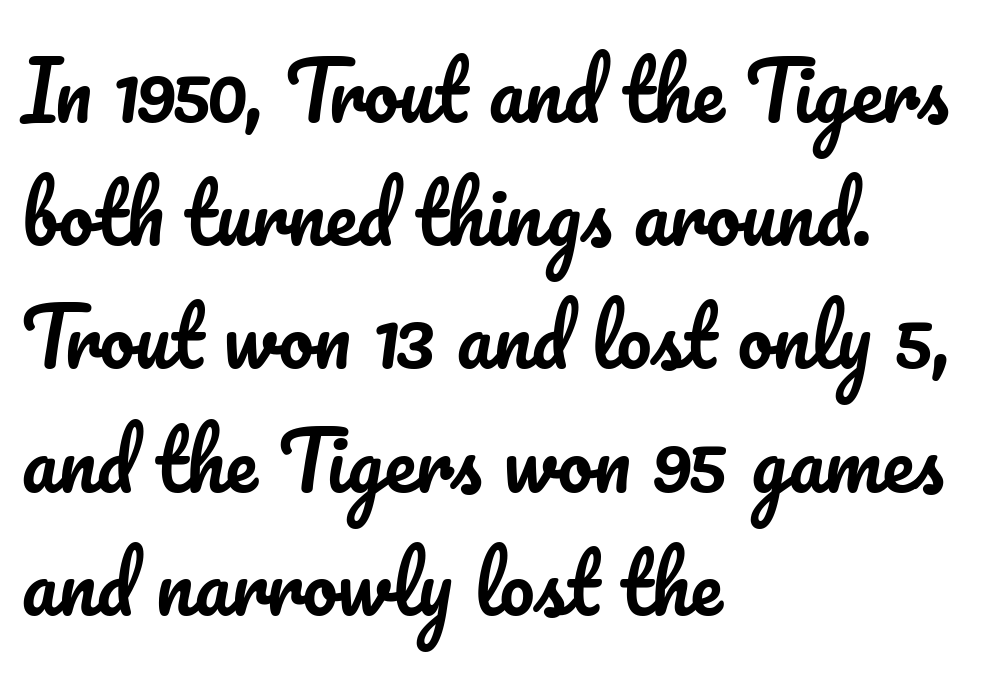
The ragged edge is on the right, which tells us the setting is flush left. Summary of vertical rhythm: regular, with standard interline spacing. Observe the ordinary spacing: letters are neighbours, not strangers.
